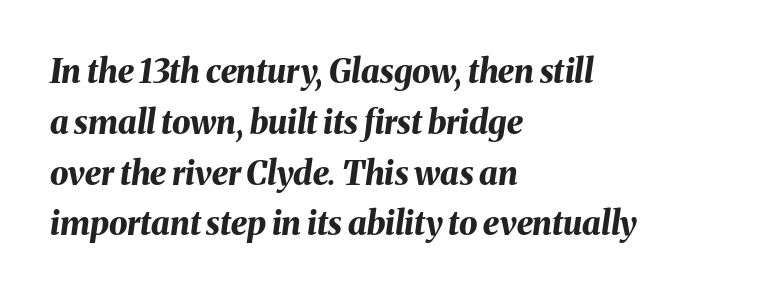
{"italic": "yes", "lean": "right", "slant_degrees": 8, "bold": "yes", "weight": "bold", "width": "normal", "stroke_contrast": "medium", "x_height": "medium", "monospaced": "no", "underline": "no", "align": "left", "line_spacing": "normal", "line_spacing_ratio": 1.54, "letter_spacing": "normal", "letter_spacing_em": 0.0, "glyph_px": 33}
